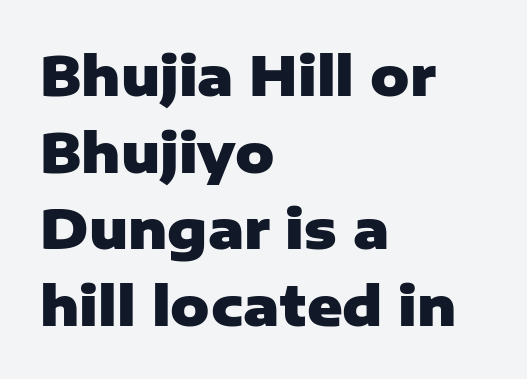
The image shows 54 px heavy sans-serif type, upright; set left-aligned, normal line spacing (1.42x), normal letter spacing, not underlined; low stroke contrast and a medium x-height.
